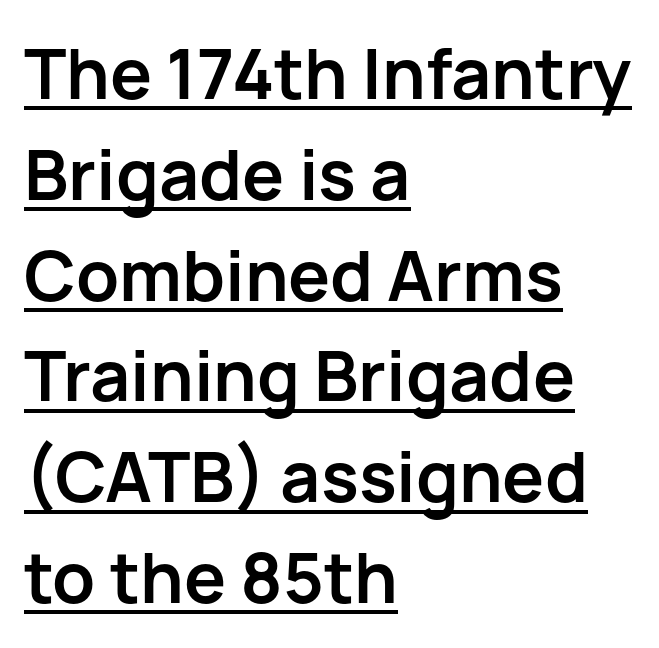
A student would call this left alignment; a typographer would say flush left, rag right. Compared with undecorated copy, this sample adds a rule below the words. You'd pick this weight for a headline — it's a proper bold. The designer went with a sans here, leaving each stem footless. In terms of leading, this rendering sits right in the middle. If you drew a line through each stem, it would be perfectly vertical.
